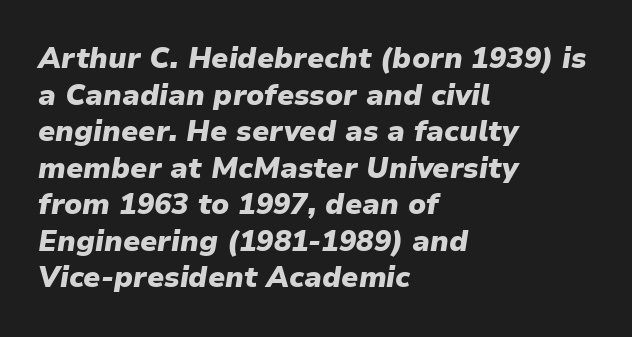
{"italic": "yes", "lean": "right", "slant_degrees": 9, "bold": "yes", "weight": "heavy", "width": "normal", "stroke_contrast": "low", "x_height": "medium", "monospaced": "no", "underline": "no", "align": "left", "line_spacing": "normal", "line_spacing_ratio": 1.26, "letter_spacing": "normal", "letter_spacing_em": 0.0, "glyph_px": 29}
